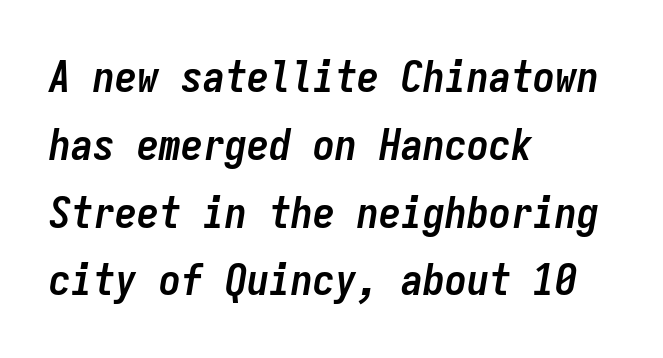
Q: Is the text bold? A: Yes.
Q: Is the text italic (slanted)? A: Yes, it leans right by about 9 degrees.
Q: Is the text underlined? A: No.
Q: How is the paragraph aligned? A: Left-aligned.
Q: Is the spacing between letters normal or unusually wide? A: Normal.
Q: Is the spacing between lines tight, normal or loose? A: Normal.
Q: Width (condensed, normal, or wide)? A: Condensed.
Q: Stroke contrast? A: Low.
Q: x-height? A: Medium.
Q: Monospaced? A: Yes.
